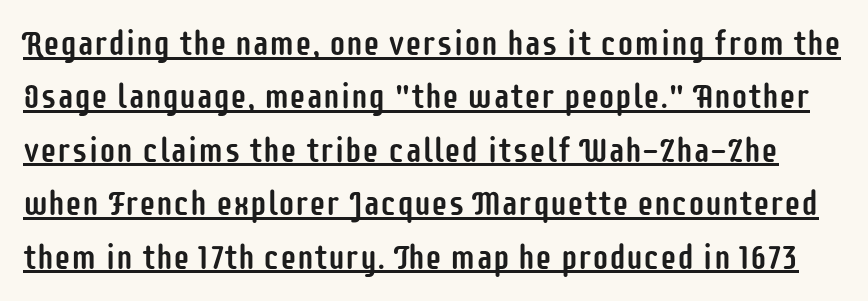
Q: Is the text italic (slanted)? A: No, it is upright.
Q: Is the typeface a serif or a sans-serif typeface? A: Sans-serif.
Q: Is the text underlined? A: Yes.
Q: Is the spacing between letters normal or unusually wide? A: Normal.
Q: Is the spacing between lines tight, normal or loose? A: Normal.
Q: Width (condensed, normal, or wide)? A: Condensed.
Q: Stroke contrast? A: Low.
Q: x-height? A: Large.
Q: Monospaced? A: No.
